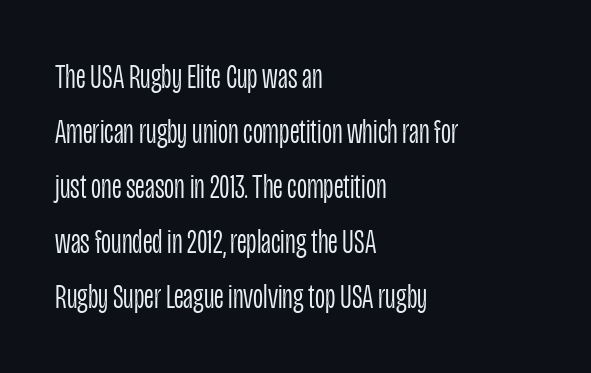
Heaviness? Minimal to ordinary, like unemphasized prose. If you drew a ruler down the left edge, every line would touch it. Here the designer chose a conventional face with non-uniform glyph widths. Posture: vertical. Baseline-to-baseline distance is the conventional proportion of letter height.
